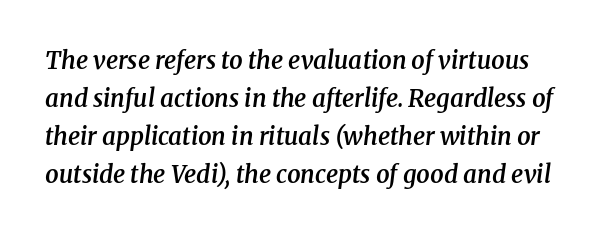
The image shows 24 px text type, italic (leaning right); set normal line spacing (1.58x), normal letter spacing, not underlined.
